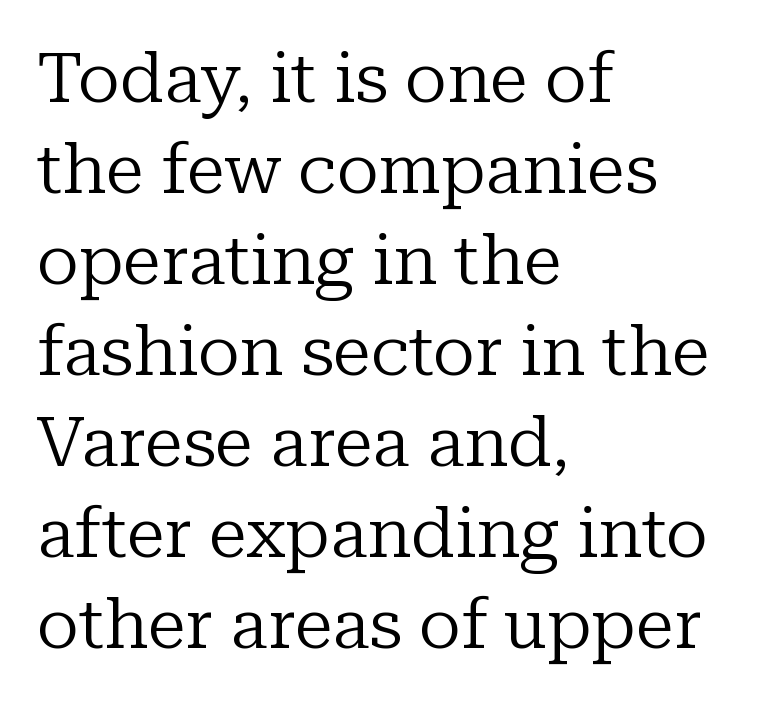
Underlining? Definitely not there. Successive baselines arrive at the customary interval. A typesetter would call this proportional, since set widths differ per character. The horizontal fit of the characters is conventional and even. Weight: regular or lighter.
